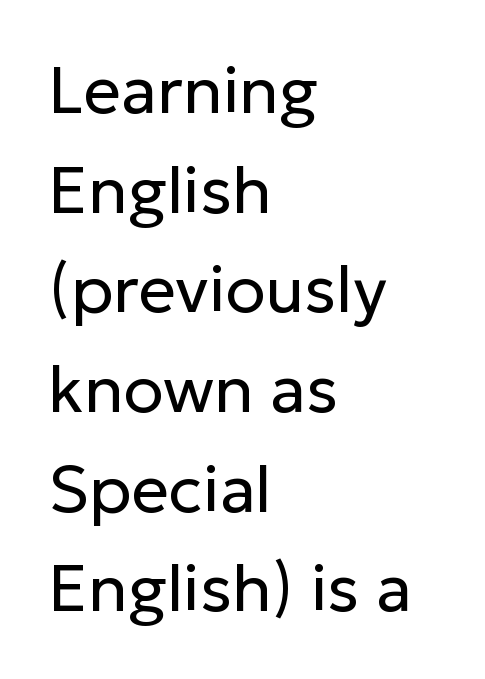
{"serif": "no", "italic": "no", "bold": "no", "weight": "regular", "width": "normal", "stroke_contrast": "low", "x_height": "medium", "monospaced": "no", "underline": "no", "align": "left", "line_spacing": "normal", "line_spacing_ratio": 1.51, "letter_spacing": "normal", "letter_spacing_em": 0.0, "glyph_px": 66}
